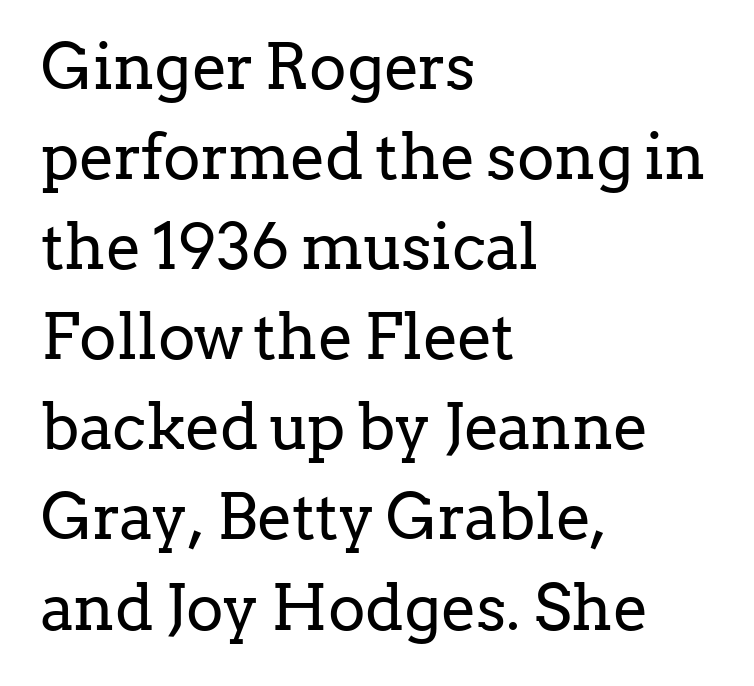
Q: Is the text bold? A: No.
Q: Is the text italic (slanted)? A: No, it is upright.
Q: Is the typeface a serif or a sans-serif typeface? A: Serif.
Q: Is the text underlined? A: No.
Q: How is the paragraph aligned? A: Left-aligned.
Q: Is the spacing between letters normal or unusually wide? A: Normal.
Q: Is the spacing between lines tight, normal or loose? A: Normal.
Q: Width (condensed, normal, or wide)? A: Normal.
Q: Stroke contrast? A: Low.
Q: x-height? A: Medium.
Q: Monospaced? A: No.
